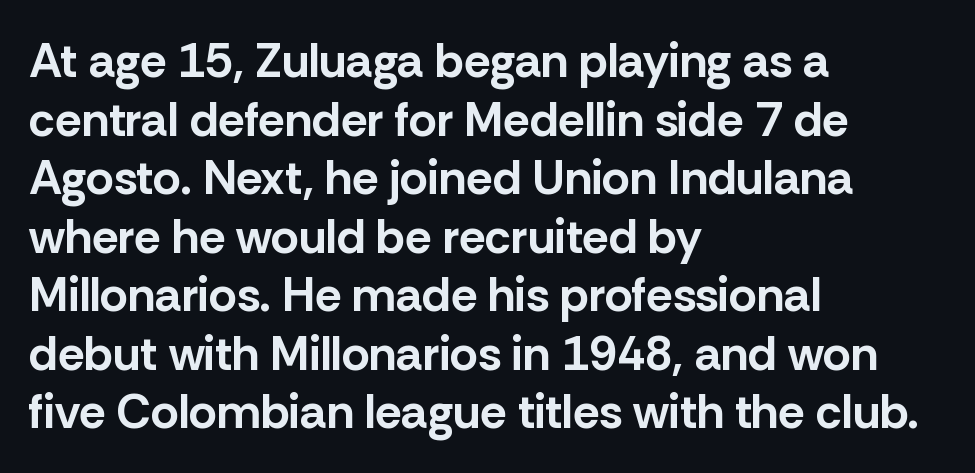
This is heavy type, rendered in bold. Character widths vary here, with narrow letters taking less room than wide ones. Serif or sans? Sans — the stroke terminals are bare. Unlike italic type, these characters show no tilt at all.
